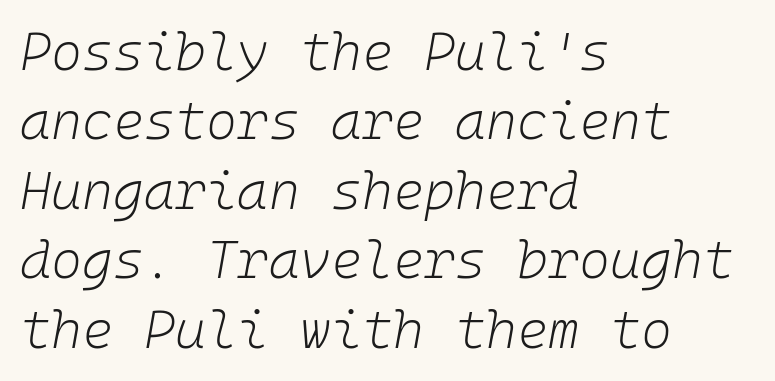
Inter-character spacing is left at the font's built-in metrics. Line beginnings align vertically; line endings do not. Rule under the text: the space is simply empty. This is oblique type, the kind used for emphasis or titles. The passage shown is not bold in any degree.
